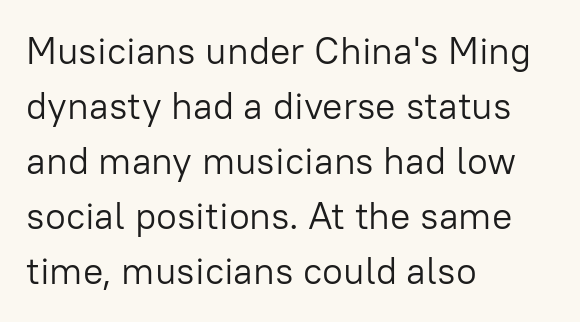
Q: Is the text bold? A: No.
Q: Is the text italic (slanted)? A: No, it is upright.
Q: Is the typeface a serif or a sans-serif typeface? A: Sans-serif.
Q: Is the text underlined? A: No.
Q: How is the paragraph aligned? A: Left-aligned.
Q: Is the spacing between letters normal or unusually wide? A: Normal.
Q: Is the spacing between lines tight, normal or loose? A: Normal.
Q: Width (condensed, normal, or wide)? A: Normal.
Q: Stroke contrast? A: Low.
Q: x-height? A: Medium.
Q: Monospaced? A: No.
